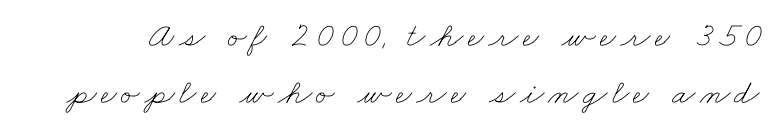
Q: Is the text bold? A: No.
Q: Is the text underlined? A: No.
Q: Is the spacing between lines tight, normal or loose? A: Normal.
Q: Width (condensed, normal, or wide)? A: Wide.
Q: Stroke contrast? A: Low.
Q: x-height? A: Small.
Q: Monospaced? A: No.
